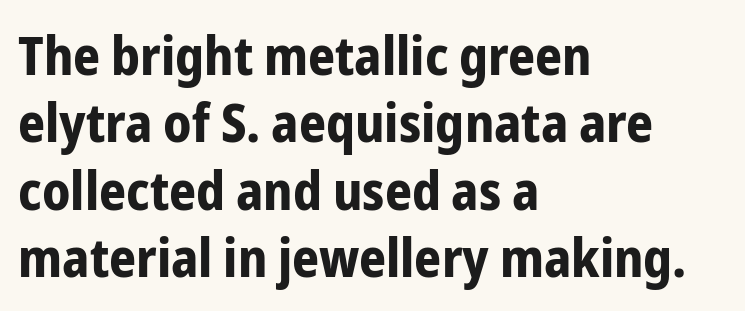
The image shows 53 px bold, condensed sans-serif type, upright; set left-aligned, normal line spacing (1.27x), normal letter spacing, not underlined; low stroke contrast and a medium x-height.
